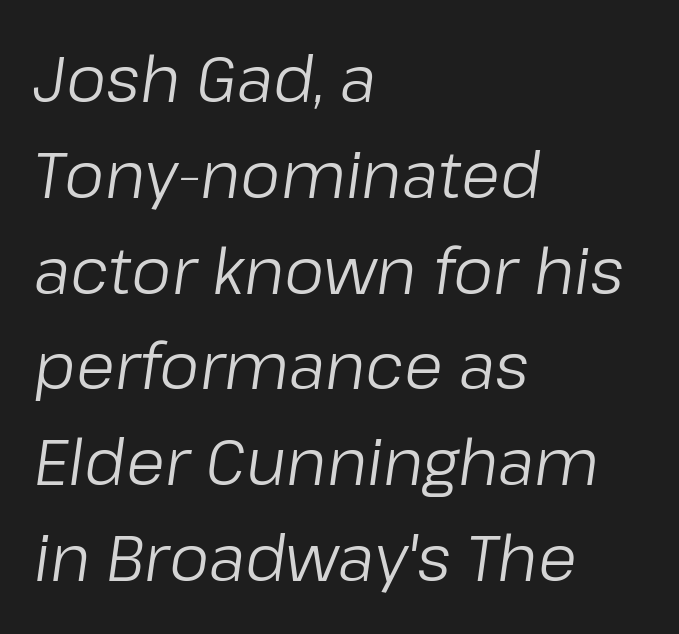
The image shows 63 px regular-weight type, italic (leaning right); set left-aligned, normal line spacing (1.52x), normal letter spacing, not underlined; low stroke contrast and a medium x-height.
